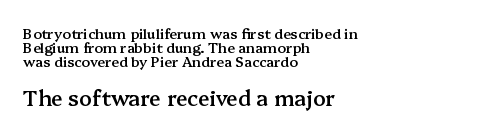
Very little white space separates one row of letters from the next. Compared with a centered layout, this one pins lines to the left instead. The rendering uses a semibold face; strokes are thickened but not to full bold. Is there any slant? The stems are plumb.
